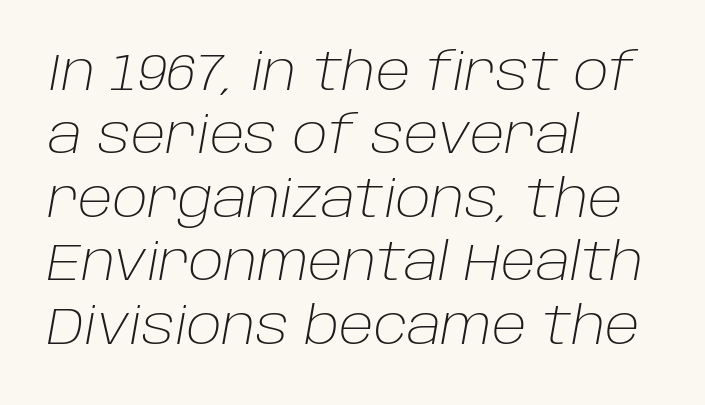
Q: Is the text bold? A: No.
Q: Is the text italic (slanted)? A: Yes, it leans right by about 10 degrees.
Q: Is the text underlined? A: No.
Q: How is the paragraph aligned? A: Left-aligned.
Q: Is the spacing between letters normal or unusually wide? A: Normal.
Q: Width (condensed, normal, or wide)? A: Normal.
Q: Stroke contrast? A: Low.
Q: x-height? A: Large.
Q: Monospaced? A: No.
